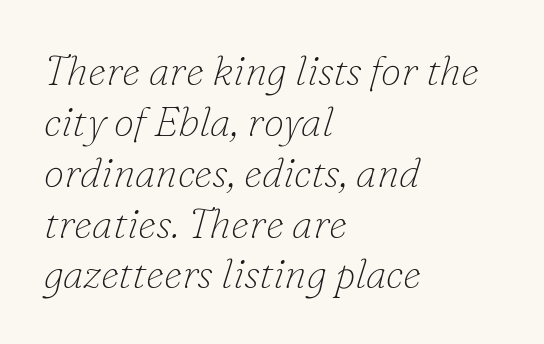
{"serif": "yes", "italic": "yes", "lean": "right", "slant_degrees": 16, "bold": "no", "weight": "thin", "width": "normal", "stroke_contrast": "low", "x_height": "small", "monospaced": "no", "underline": "no", "align": "left", "line_spacing_ratio": 1.24, "letter_spacing": "normal", "letter_spacing_em": 0.0, "glyph_px": 41}
